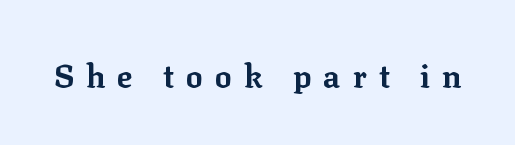
Do the characters align in a grid? No, the font is proportional. The passage shown is typeset with a serif family. Only glyphs here, with clear space below each row. The passage shown has open, widely tracked lettering throughout.
